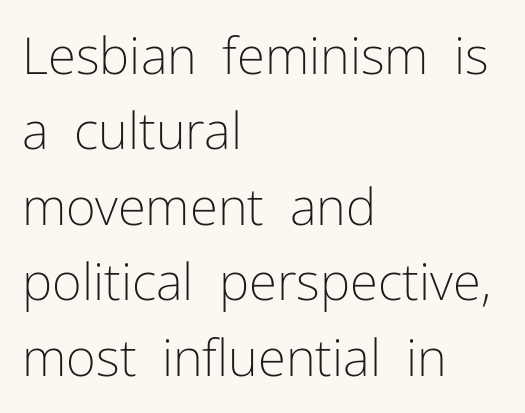
{"serif": "no", "italic": "no", "bold": "no", "weight": "light", "width": "normal", "stroke_contrast": "low", "x_height": "medium", "monospaced": "no", "underline": "no", "align": "left", "line_spacing": "normal", "line_spacing_ratio": 1.48, "letter_spacing": "normal", "letter_spacing_em": 0.0, "glyph_px": 51}
